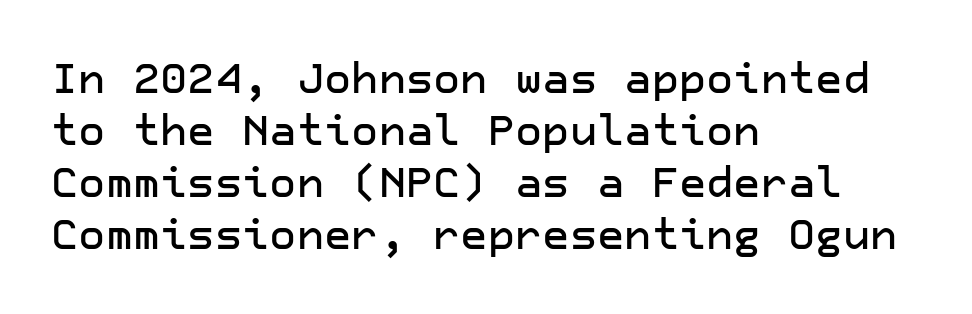
Q: Is the text italic (slanted)? A: No, it is upright.
Q: Is the typeface a serif or a sans-serif typeface? A: Sans-serif.
Q: Is the text underlined? A: No.
Q: How is the paragraph aligned? A: Left-aligned.
Q: Is the spacing between letters normal or unusually wide? A: Normal.
Q: Width (condensed, normal, or wide)? A: Normal.
Q: Stroke contrast? A: Low.
Q: x-height? A: Medium.
